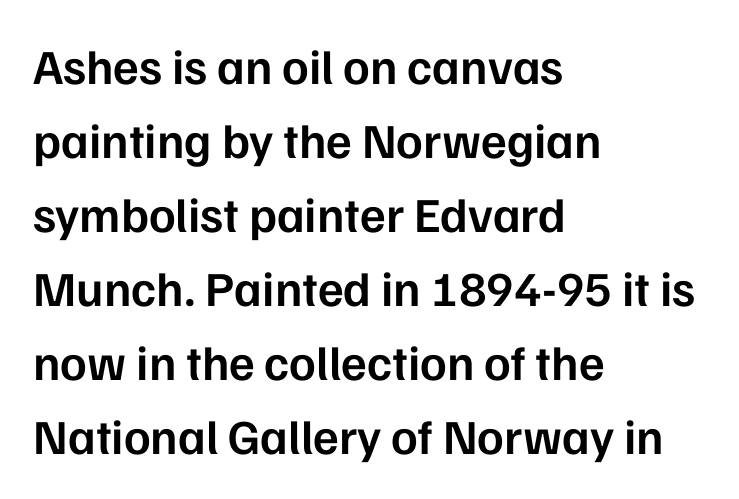
{"serif": "no", "italic": "no", "bold": "semi", "weight": "semibold", "width": "normal", "stroke_contrast": "low", "x_height": "medium", "monospaced": "no", "underline": "no", "align": "left", "line_spacing": "normal", "line_spacing_ratio": 1.51, "letter_spacing": "normal", "letter_spacing_em": 0.0, "glyph_px": 49}
